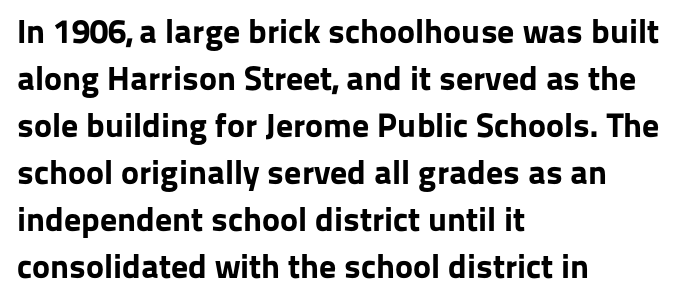
Q: Is the text bold? A: Yes.
Q: Is the text italic (slanted)? A: No, it is upright.
Q: Is the typeface a serif or a sans-serif typeface? A: Sans-serif.
Q: Is the text underlined? A: No.
Q: How is the paragraph aligned? A: Left-aligned.
Q: Is the spacing between letters normal or unusually wide? A: Normal.
Q: Is the spacing between lines tight, normal or loose? A: Normal.
Q: Width (condensed, normal, or wide)? A: Normal.
Q: Stroke contrast? A: Low.
Q: x-height? A: Medium.
Q: Monospaced? A: No.
